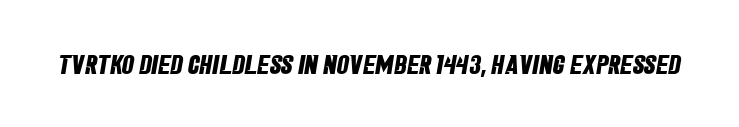
{"bold": "yes", "underline": "no", "letter_spacing": "normal", "letter_spacing_em": 0.0, "glyph_px": 27}
